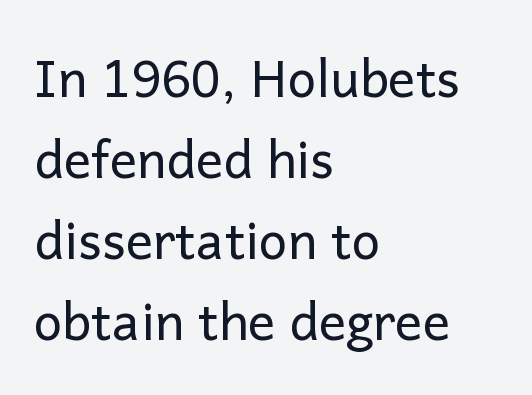
{"serif": "no", "italic": "no", "bold": "no", "weight": "regular", "width": "normal", "stroke_contrast": "low", "x_height": "medium", "monospaced": "no", "underline": "no", "align": "left", "line_spacing": "normal", "line_spacing_ratio": 1.59, "letter_spacing": "normal", "letter_spacing_em": 0.0, "glyph_px": 51}
